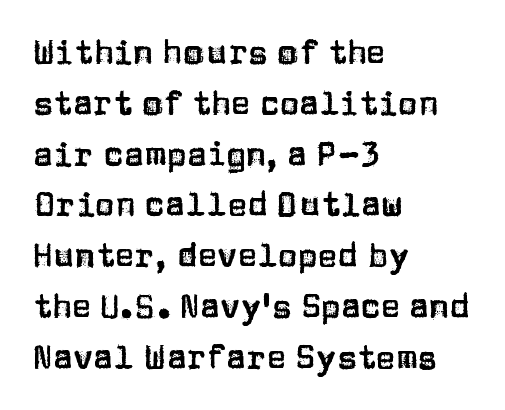
Q: Is the text italic (slanted)? A: No, it is upright.
Q: Is the typeface a serif or a sans-serif typeface? A: Sans-serif.
Q: Is the text underlined? A: No.
Q: How is the paragraph aligned? A: Left-aligned.
Q: Is the spacing between letters normal or unusually wide? A: Normal.
Q: Is the spacing between lines tight, normal or loose? A: Normal.
Q: Width (condensed, normal, or wide)? A: Normal.
Q: Stroke contrast? A: Low.
Q: x-height? A: Large.
Q: Monospaced? A: No.
